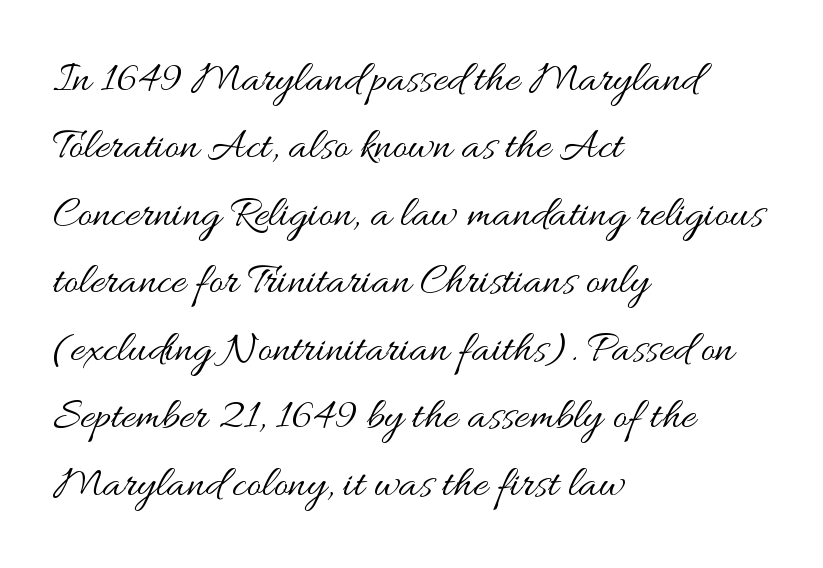
{"bold": "no", "weight": "regular", "width": "wide", "stroke_contrast": "medium", "x_height": "small", "monospaced": "no", "underline": "no", "align": "left", "line_spacing": "normal", "line_spacing_ratio": 1.5, "letter_spacing": "normal", "letter_spacing_em": 0.0, "glyph_px": 45}
